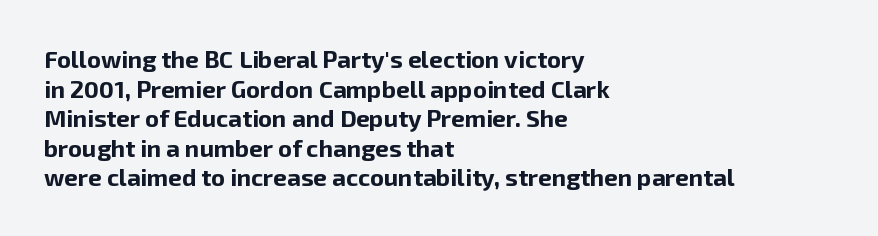
Nobody drew a line under any word here. The lettering stays uniformly vertical, giving the passage a roman look. Each word holds together tightly as a unit, with standard inter-letter gaps. A student would call this left alignment; a typographer would say flush left, rag right. Typographic density is high because the face is bold.
